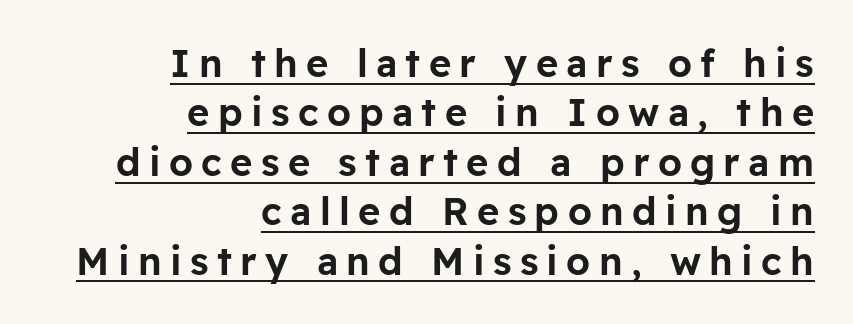
The image shows 38 px sans-serif type, upright; set right-aligned, normal line spacing (1.3x), unusually wide letter spacing (+0.22 em), underlined; low stroke contrast and a medium x-height.
